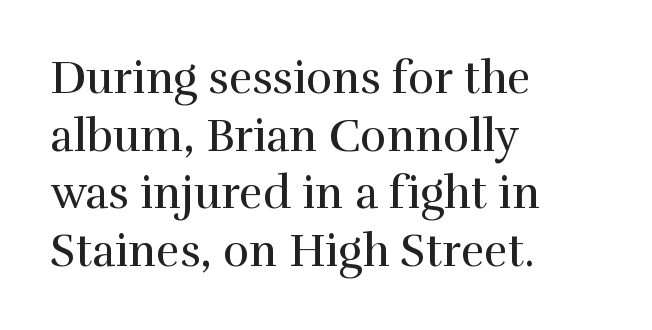
Leading: standard. The words here are not underlined. Serifs: yes, visible at the terminals of the letterforms. Every row of glyphs begins at an identical x-position on the left. Each letter keeps its own natural width here, so spacing adapts to shape. Every character sits straight up, as roman type does.
